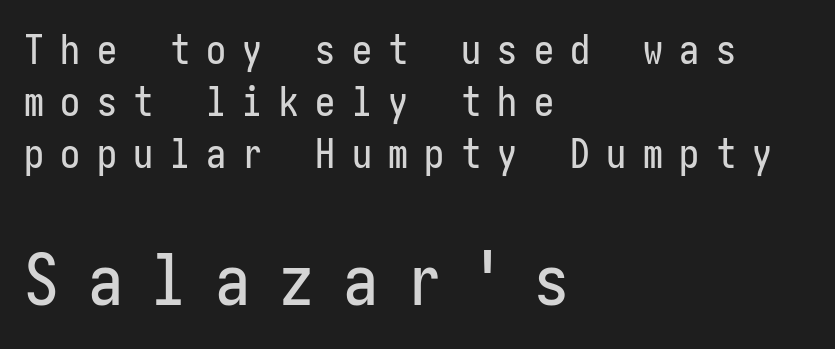
Q: Is the text italic (slanted)? A: No, it is upright.
Q: Is the typeface a serif or a sans-serif typeface? A: Sans-serif.
Q: Is the text underlined? A: No.
Q: How is the paragraph aligned? A: Left-aligned.
Q: Is the spacing between letters normal or unusually wide? A: Unusually wide.
Q: Is the spacing between lines tight, normal or loose? A: Normal.
Q: Which block of text is set in a larger size, the first (top) or the second (bottom)? A: The second (bottom) one.
Q: Width (condensed, normal, or wide)? A: Condensed.
Q: Stroke contrast? A: Low.
Q: x-height? A: Medium.
